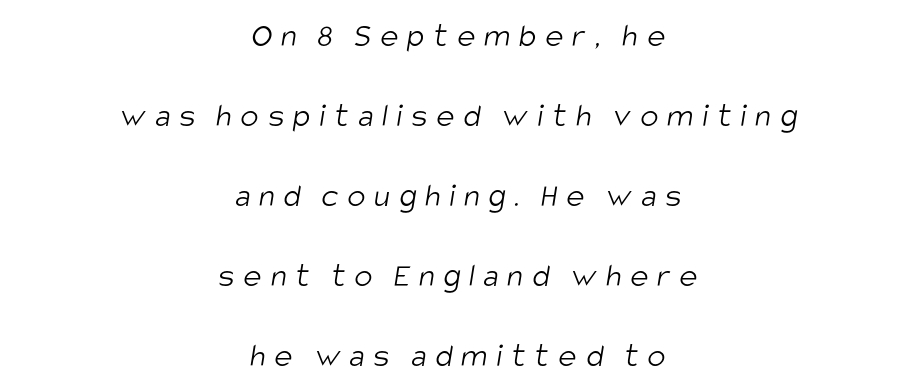
{"serif": "no", "bold": "no", "weight": "light", "width": "condensed", "stroke_contrast": "low", "x_height": "large", "monospaced": "no", "underline": "no", "align": "center", "line_spacing": "loose", "line_spacing_ratio": 2.35, "letter_spacing": "wide", "letter_spacing_em": 0.26, "glyph_px": 34}
